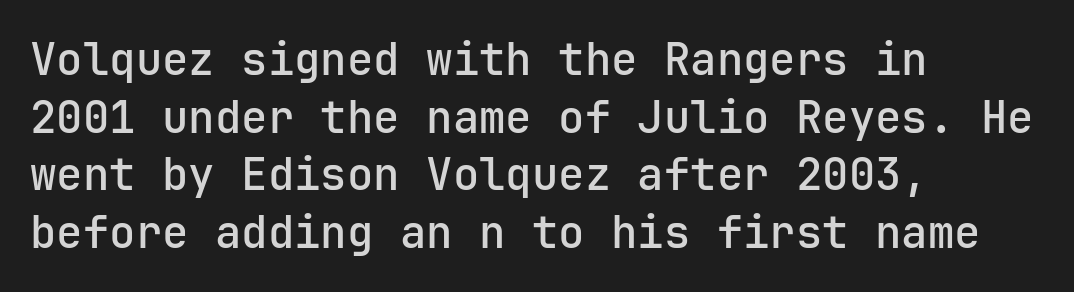
Plain, unruled lines of type. The specimen reads as upright at a glance. Evenly set lines give the paragraph a standard silhouette. This sample has the even, mechanical cadence of fixed-width lettering. Typographically, this falls in the sans-serif category. There is no visible air inserted between adjacent glyphs.
